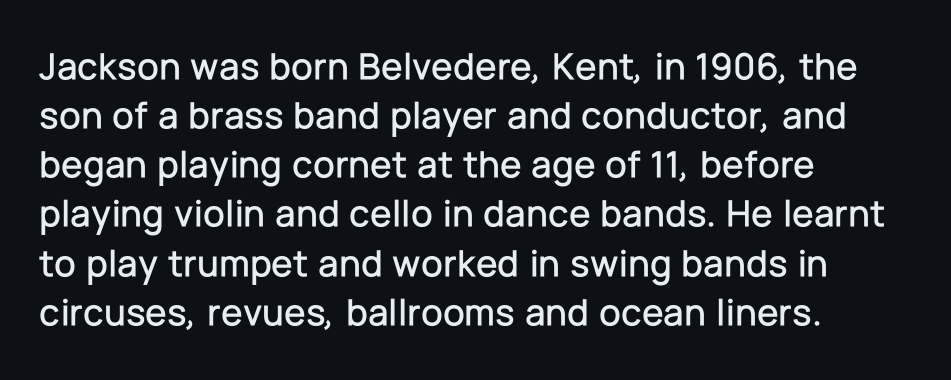
You could call the tracking neutral — neither tight nor loose. The area under the type is left untouched. Do the characters align in a grid? No, the font is proportional. In terms of letterform style, serifs are entirely absent. Left-aligned paragraph, ragged on the right.
